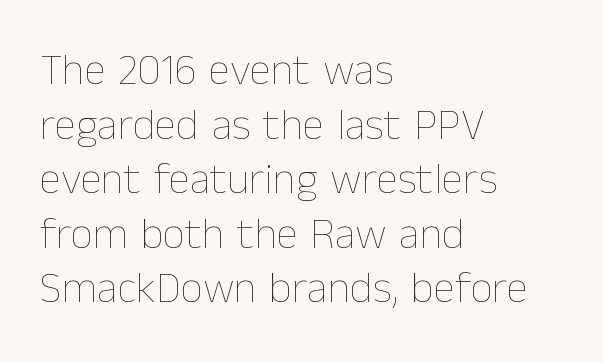
Q: Is the text bold? A: No.
Q: Is the text italic (slanted)? A: No, it is upright.
Q: Is the text underlined? A: No.
Q: How is the paragraph aligned? A: Left-aligned.
Q: Is the spacing between letters normal or unusually wide? A: Normal.
Q: Width (condensed, normal, or wide)? A: Normal.
Q: Stroke contrast? A: Low.
Q: x-height? A: Medium.
Q: Monospaced? A: No.
